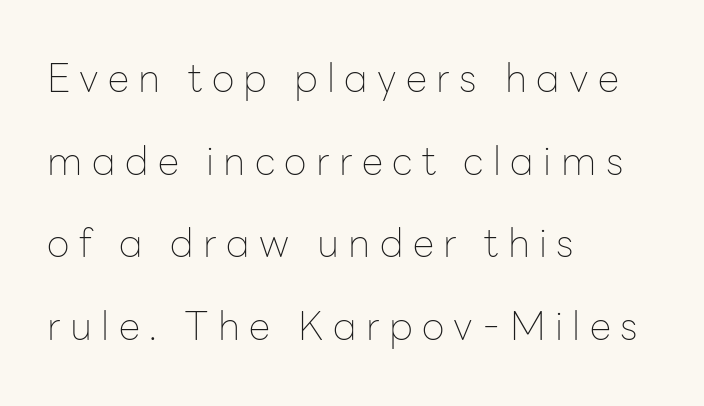
{"serif": "no", "italic": "no", "bold": "no", "weight": "thin", "width": "normal", "stroke_contrast": "low", "x_height": "medium", "monospaced": "no", "underline": "no", "align": "left", "line_spacing": "loose", "line_spacing_ratio": 2.12, "letter_spacing": "wide", "letter_spacing_em": 0.24, "glyph_px": 39}
